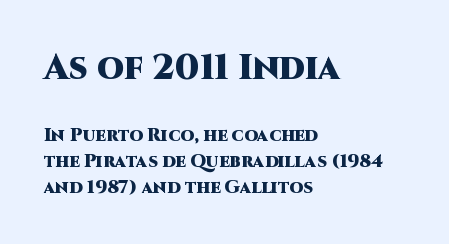
{"serif": "no", "italic": "no", "bold": "yes", "weight": "heavy", "width": "normal", "stroke_contrast": "high", "x_height": "large", "monospaced": "no", "underline": "no", "align": "left", "line_spacing": "normal", "line_spacing_ratio": 1.45, "letter_spacing": "normal", "letter_spacing_em": 0.0, "larger_block": "first", "size_ratio": 1.94, "glyph_px": 35}
